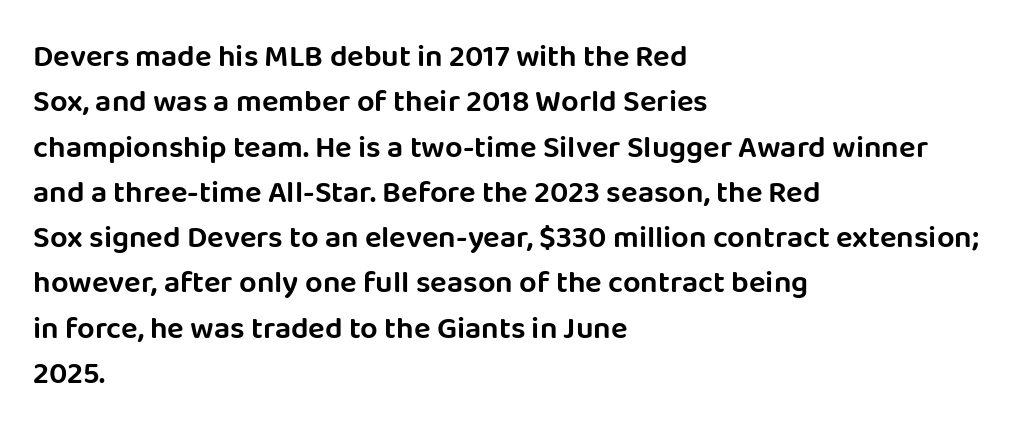
The image shows 31 px sans-serif type, upright; set left-aligned, normal line spacing (1.46x), normal letter spacing, not underlined; low stroke contrast and a large x-height.
